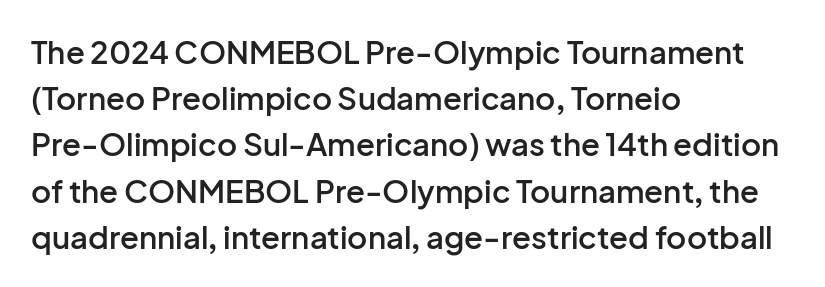
The letters advance in unequal steps, a hallmark of proportional type. Look at the tracking — it's just the regular setting, nothing added. Short and long lines alike share a common starting point at left. Students, this is semibold: more ink than regular, less than bold. The letters carry no serifs — their stems end cleanly without finishing strokes.
